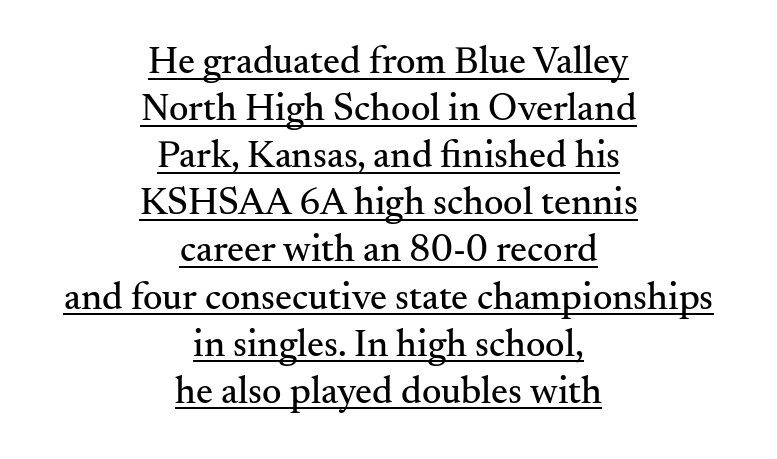
This is roman type, the default non-slanted kind. Glyph-to-glyph distance matches everyday printed text. This sample carries an underscore along the baseline area. Notice how the passage keeps no hard edge, just a central spine. Think of a printed novel: that variable character pitch is what you see here. Are there feet on the stems? There are — it's a serif.
